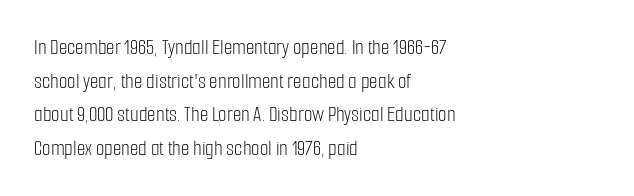
Unbolded letterforms with no extra heft. The letterforms sit shoulder to shoulder at normal distance. Line spacing here is normal. Glance below the letters and you will spot only blank space. Visually the block forms a straight wall on the left and a jagged coastline on the right.
